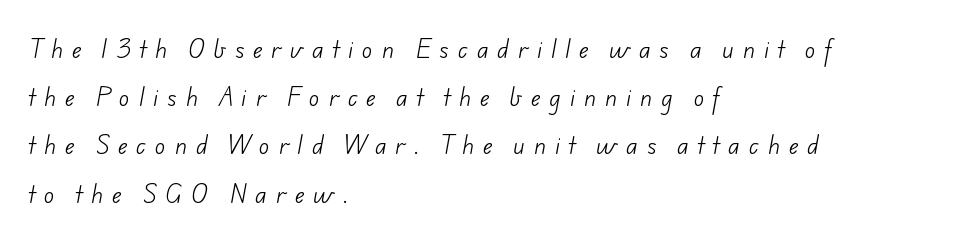
Q: Is the text bold? A: No.
Q: Is the text underlined? A: No.
Q: How is the paragraph aligned? A: Left-aligned.
Q: Is the spacing between letters normal or unusually wide? A: Unusually wide.
Q: Is the spacing between lines tight, normal or loose? A: Loose.
